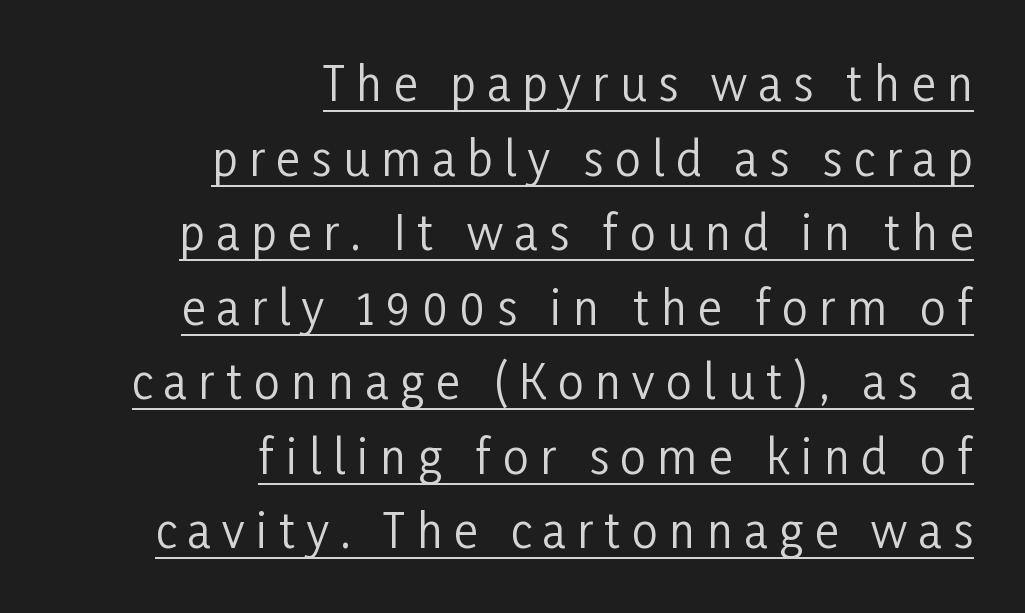
Q: Is the text bold? A: No.
Q: Is the text italic (slanted)? A: No, it is upright.
Q: Is the typeface a serif or a sans-serif typeface? A: Sans-serif.
Q: Is the text underlined? A: Yes.
Q: How is the paragraph aligned? A: Right-aligned.
Q: Is the spacing between letters normal or unusually wide? A: Unusually wide.
Q: Is the spacing between lines tight, normal or loose? A: Normal.
Q: Width (condensed, normal, or wide)? A: Condensed.
Q: Stroke contrast? A: Low.
Q: x-height? A: Medium.
Q: Monospaced? A: No.
